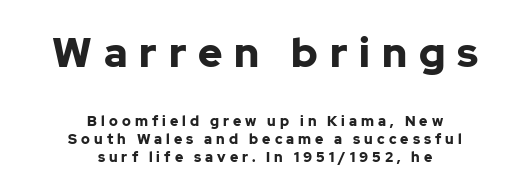
The image shows 41 px bold sans-serif type, upright; set centered, normal line spacing (1.29x), unusually wide letter spacing (+0.29 em), not underlined; the first (top) block is 2.93x larger; low stroke contrast and a medium x-height.
